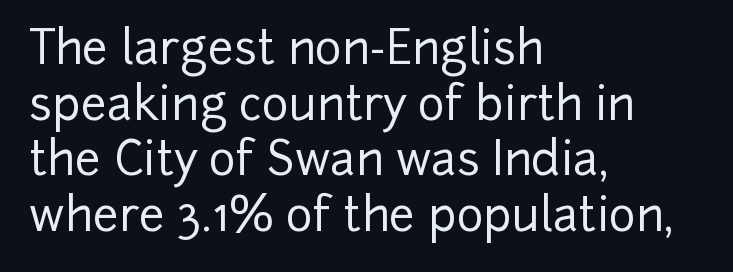
{"serif": "no", "italic": "no", "width": "normal", "stroke_contrast": "low", "x_height": "medium", "monospaced": "no", "underline": "no", "align": "left", "line_spacing_ratio": 1.21, "letter_spacing": "normal", "letter_spacing_em": 0.0, "glyph_px": 46}
